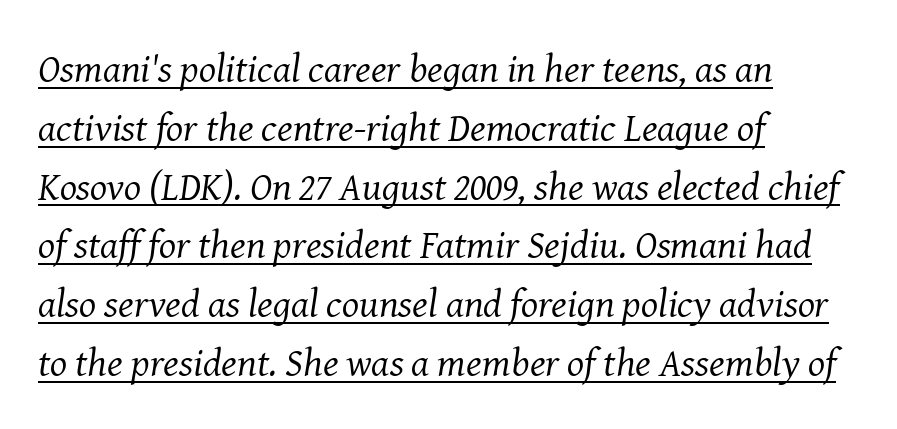
{"serif": "yes", "italic": "yes", "lean": "right", "slant_degrees": 8, "bold": "no", "weight": "regular", "width": "normal", "stroke_contrast": "medium", "x_height": "medium", "monospaced": "no", "underline": "yes", "align": "left", "line_spacing": "normal", "line_spacing_ratio": 1.47, "letter_spacing": "normal", "letter_spacing_em": 0.0, "glyph_px": 40}
